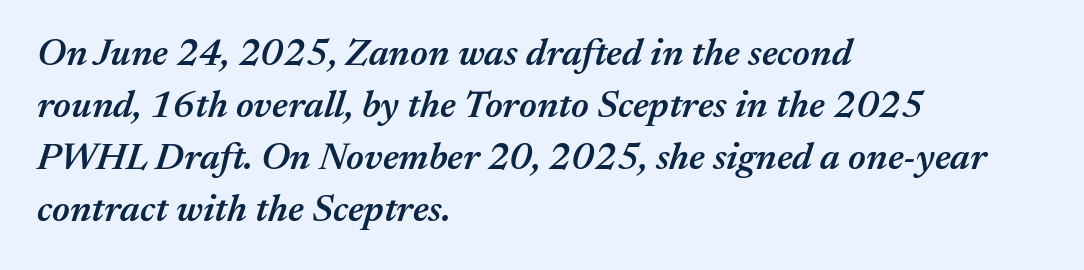
Q: Is the text bold? A: Semi-bold.
Q: Is the text italic (slanted)? A: Yes, it leans right by about 17 degrees.
Q: Is the text underlined? A: No.
Q: How is the paragraph aligned? A: Left-aligned.
Q: Is the spacing between letters normal or unusually wide? A: Normal.
Q: Is the spacing between lines tight, normal or loose? A: Normal.
Q: Width (condensed, normal, or wide)? A: Normal.
Q: Stroke contrast? A: Medium.
Q: x-height? A: Medium.
Q: Monospaced? A: No.
